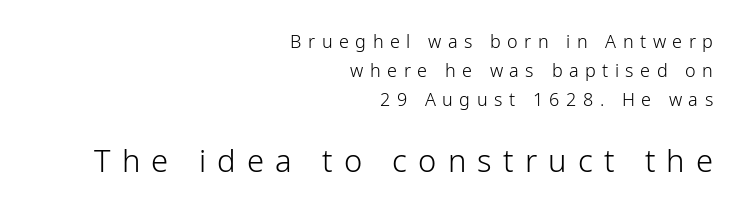
{"serif": "no", "italic": "no", "bold": "no", "weight": "light", "width": "normal", "stroke_contrast": "low", "x_height": "medium", "monospaced": "no", "underline": "no", "align": "right", "line_spacing": "normal", "line_spacing_ratio": 1.62, "letter_spacing": "wide", "letter_spacing_em": 0.36, "larger_block": "second", "size_ratio": 1.72, "glyph_px": 31}
